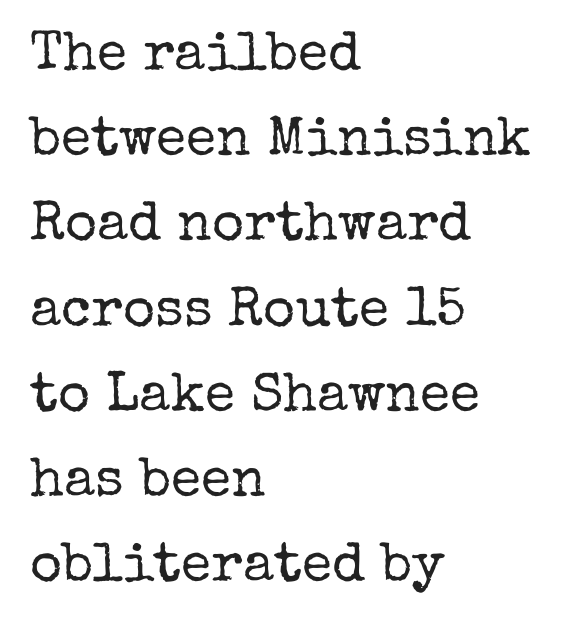
You can tell it's not italic because the verticals are truly vertical. Observe the ordinary spacing: letters are neighbours, not strangers. A clean baseline with only descenders dipping below it. Do the characters align in a grid? No, the font is proportional. Think standard paragraph weight, or any step lighter than that. The passage shown stacks its lines at a standard gap.
